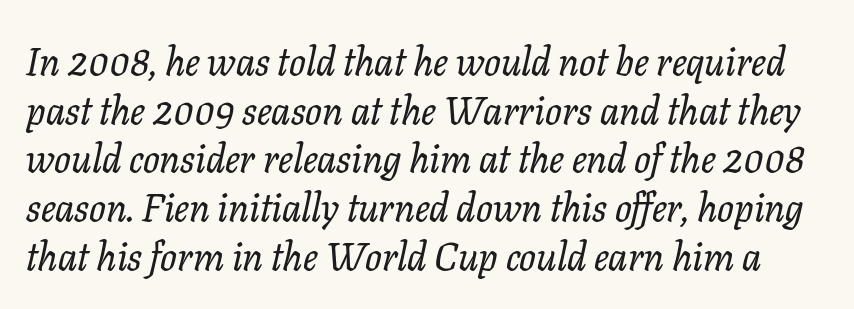
What stands out about the letter spacing? Nothing — it is the standard amount. Type without underlining. Each letter keeps its own natural width here, so spacing adapts to shape. The designer left line spacing at the default. The face used here has a pronounced slope to its letters.
